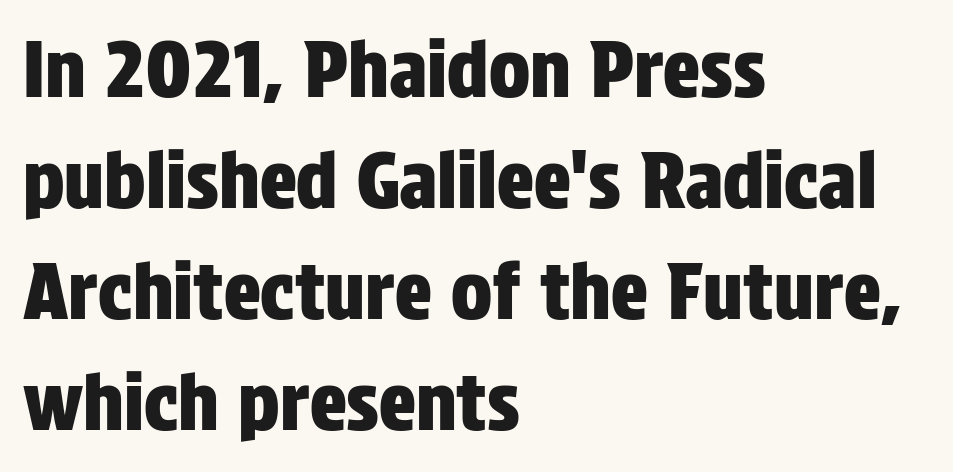
Q: Is the text italic (slanted)? A: No, it is upright.
Q: Is the typeface a serif or a sans-serif typeface? A: Sans-serif.
Q: Is the text underlined? A: No.
Q: How is the paragraph aligned? A: Left-aligned.
Q: Is the spacing between letters normal or unusually wide? A: Normal.
Q: Is the spacing between lines tight, normal or loose? A: Normal.
Q: Width (condensed, normal, or wide)? A: Condensed.
Q: Stroke contrast? A: Low.
Q: x-height? A: Large.
Q: Monospaced? A: No.
